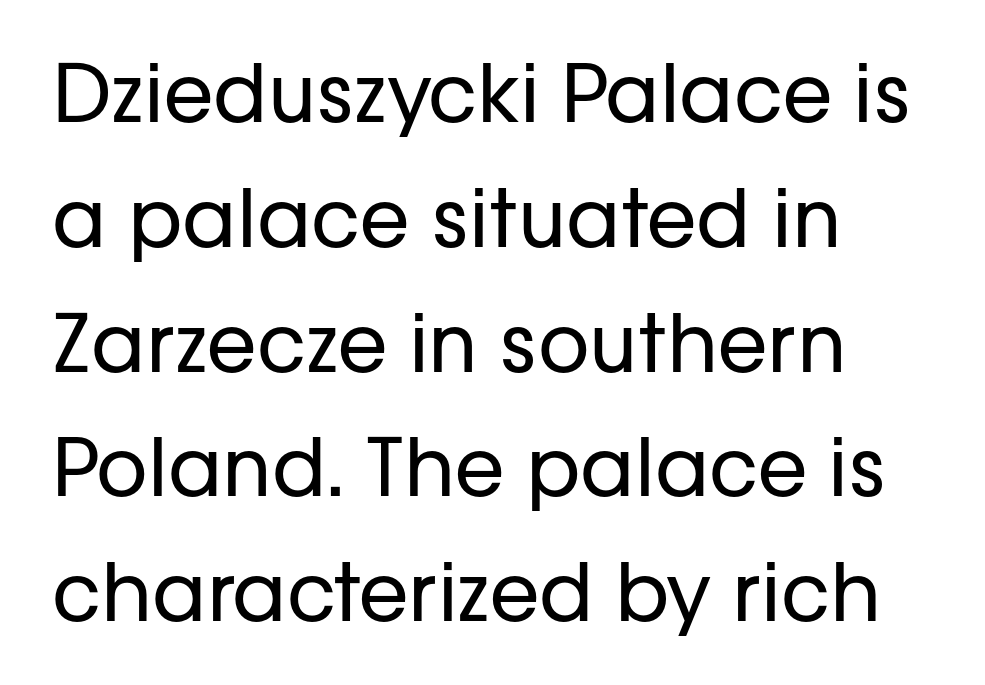
Italic? Not at all — the glyphs are vertical. Words appear dense and cohesive because spacing is normal. Varying glyph widths throughout — classic text-font behaviour. These lines are set flush left with a ragged right edge.
